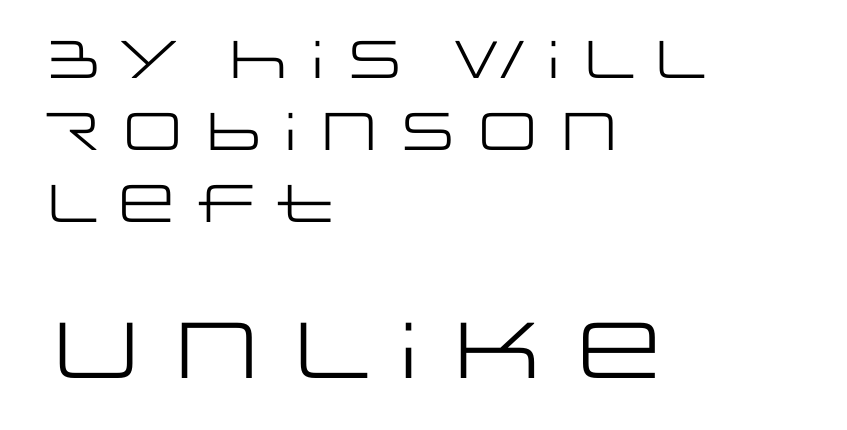
The image shows 79 px regular-weight, wide sans-serif type, upright; set left-aligned, normal line spacing (1.36x), normal letter spacing, not underlined; the second (bottom) block is 1.49x larger; low stroke contrast and a large x-height.
